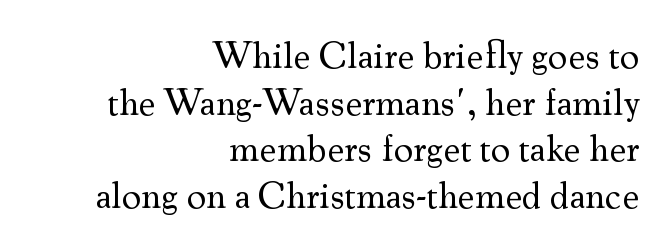
{"serif": "yes", "italic": "no", "bold": "no", "weight": "regular", "width": "normal", "stroke_contrast": "medium", "x_height": "small", "monospaced": "no", "underline": "no", "align": "right", "line_spacing_ratio": 1.23, "letter_spacing": "normal", "letter_spacing_em": 0.0, "glyph_px": 38}
